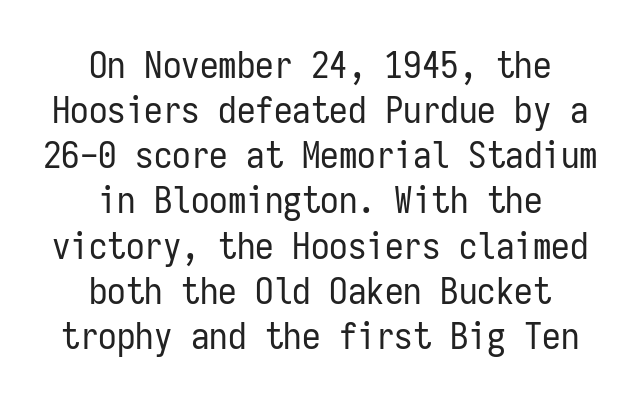
Q: Is the text bold? A: No.
Q: Is the text italic (slanted)? A: No, it is upright.
Q: Is the typeface a serif or a sans-serif typeface? A: Sans-serif.
Q: Is the text underlined? A: No.
Q: How is the paragraph aligned? A: Centered.
Q: Is the spacing between letters normal or unusually wide? A: Normal.
Q: Width (condensed, normal, or wide)? A: Condensed.
Q: Stroke contrast? A: Low.
Q: x-height? A: Medium.
Q: Monospaced? A: Yes.
